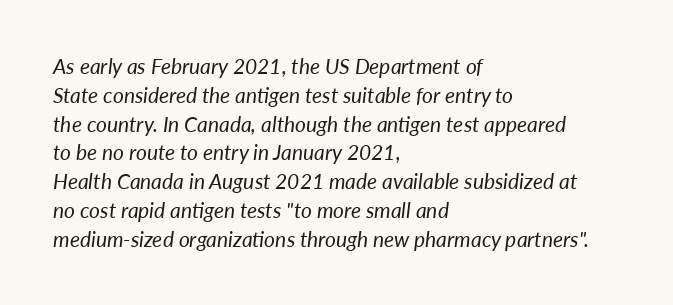
The image shows 21 px text type, italic (leaning right); set left-aligned, normal line spacing (1.37x), normal letter spacing, not underlined.
